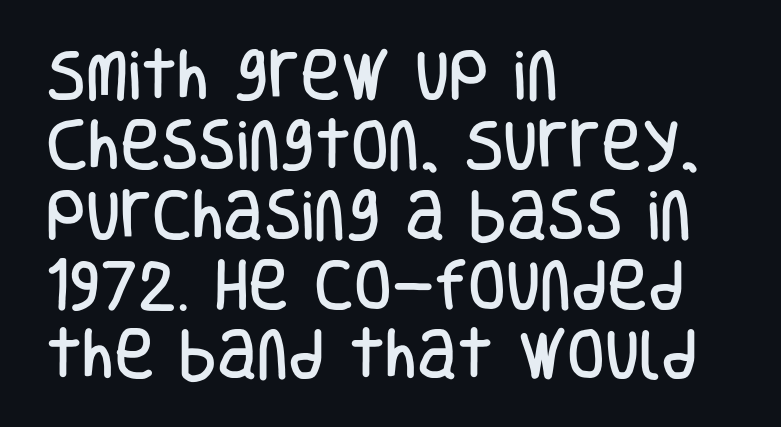
Q: Is the text italic (slanted)? A: No, it is upright.
Q: Is the typeface a serif or a sans-serif typeface? A: Sans-serif.
Q: Is the text underlined? A: No.
Q: How is the paragraph aligned? A: Left-aligned.
Q: Is the spacing between letters normal or unusually wide? A: Normal.
Q: Is the spacing between lines tight, normal or loose? A: Normal.
Q: Width (condensed, normal, or wide)? A: Condensed.
Q: Stroke contrast? A: Low.
Q: x-height? A: Large.
Q: Monospaced? A: No.
